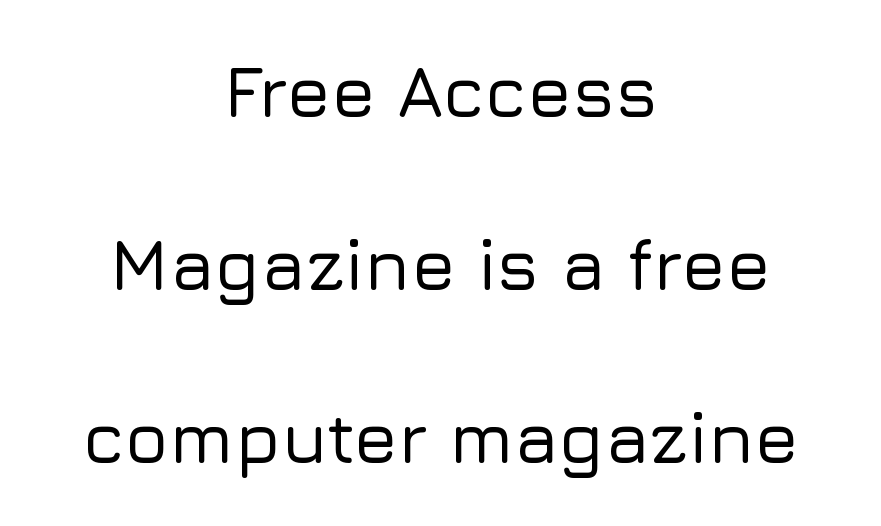
{"serif": "no", "italic": "no", "width": "normal", "stroke_contrast": "low", "x_height": "medium", "monospaced": "no", "underline": "no", "align": "center", "line_spacing": "loose", "line_spacing_ratio": 2.4, "letter_spacing": "normal", "letter_spacing_em": 0.0, "glyph_px": 72}
